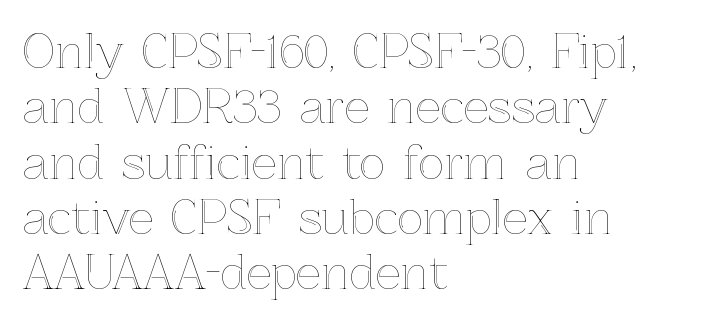
The image shows 45 px text type, upright; set left-aligned, line spacing 1.23x, normal letter spacing, not underlined; a medium x-height.
